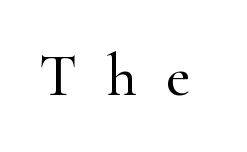
The font family rendered here belongs to the serif group. The zone under the glyphs is completely vacant. Spacing verdict: proportional, widths tailored to each character. Tall strokes in this sample are plumb rather than angled. In terms of letterspacing, this is a distinctly airy, spread setting.
